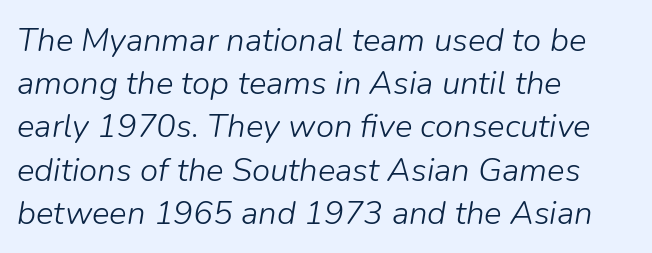
Q: Is the text bold? A: No.
Q: Is the text italic (slanted)? A: Yes, it leans right by about 9 degrees.
Q: Is the text underlined? A: No.
Q: How is the paragraph aligned? A: Left-aligned.
Q: Is the spacing between letters normal or unusually wide? A: Normal.
Q: Is the spacing between lines tight, normal or loose? A: Normal.
Q: Width (condensed, normal, or wide)? A: Normal.
Q: Stroke contrast? A: Low.
Q: x-height? A: Medium.
Q: Monospaced? A: No.
